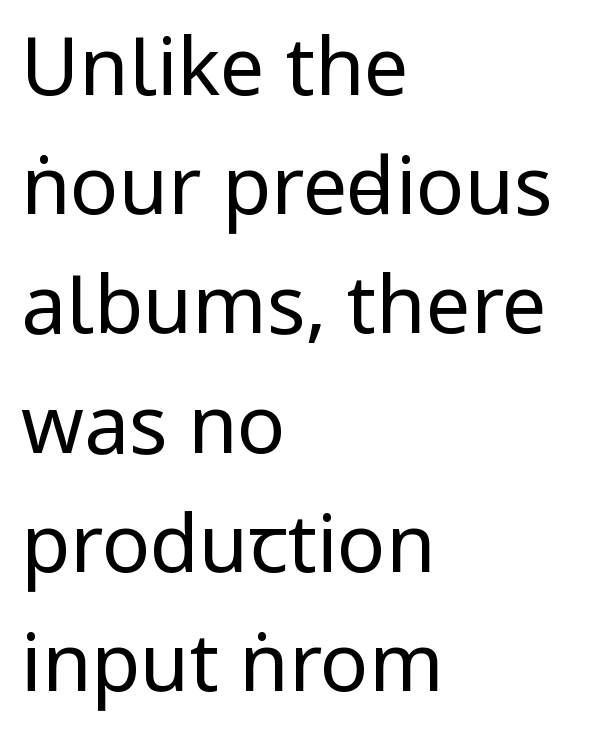
{"serif": "no", "italic": "no", "bold": "no", "weight": "regular", "width": "condensed", "stroke_contrast": "low", "x_height": "large", "monospaced": "no", "underline": "no", "align": "left", "line_spacing": "normal", "line_spacing_ratio": 1.49, "letter_spacing": "normal", "letter_spacing_em": 0.0, "glyph_px": 80}
